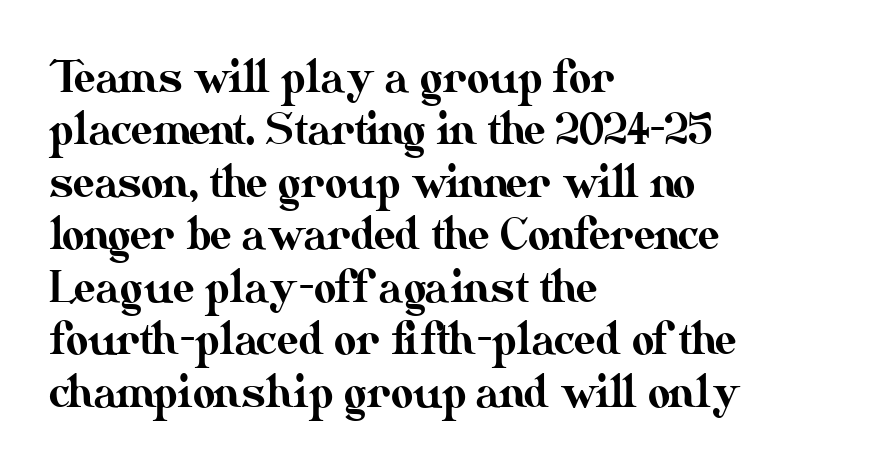
Varying glyph widths throughout — classic text-font behaviour. Type without underlining. Each line starts at the same left margin while the right side varies. You can tell it's not italic because the verticals are truly vertical. Does extra space separate the letters? No, they use regular spacing.
